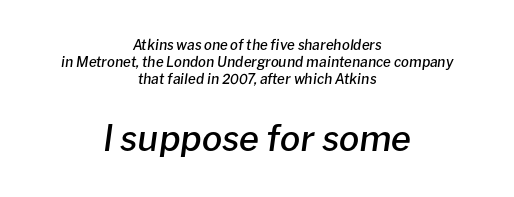
The passage shown has conventional tracking throughout. Visually the block forms a symmetrical silhouette, jagged on both flanks. In terms of posture, this sample is oblique. Do the characters align in a grid? No, the font is proportional.
